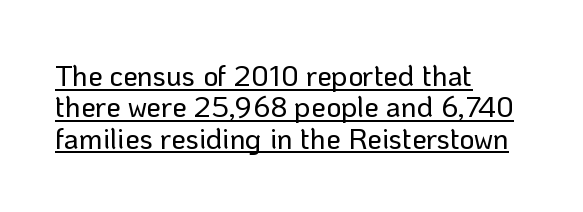
{"serif": "no", "italic": "no", "width": "normal", "stroke_contrast": "low", "x_height": "medium", "monospaced": "no", "underline": "yes", "align": "left", "line_spacing": "tight", "line_spacing_ratio": 1.08, "letter_spacing": "normal", "letter_spacing_em": 0.0, "glyph_px": 29}
